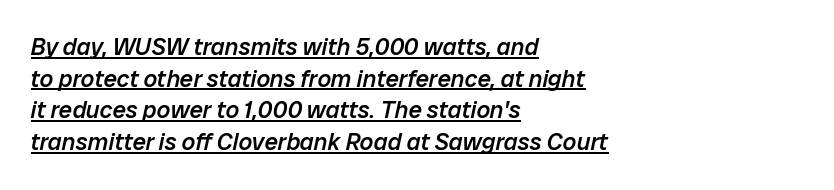
{"italic": "yes", "lean": "right", "slant_degrees": 12, "bold": "semi", "underline": "yes", "align": "left", "line_spacing": "normal", "line_spacing_ratio": 1.32, "letter_spacing": "normal", "letter_spacing_em": 0.0, "glyph_px": 24}
